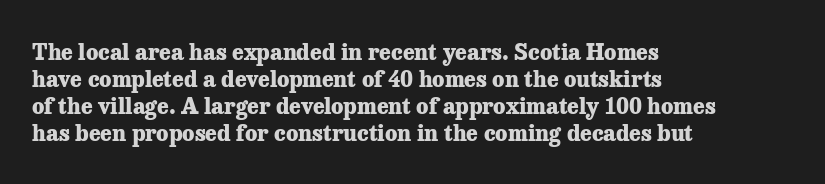
{"italic": "no", "bold": "yes", "underline": "no", "align": "left", "line_spacing_ratio": 1.23, "letter_spacing": "normal", "letter_spacing_em": 0.0, "glyph_px": 22}
